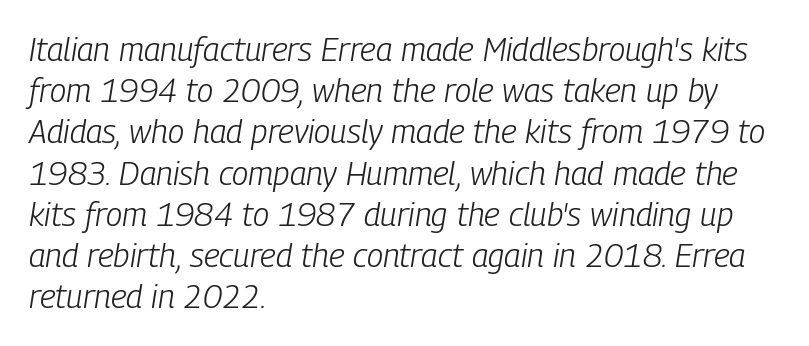
{"italic": "yes", "lean": "right", "slant_degrees": 9, "bold": "no", "weight": "light", "width": "condensed", "stroke_contrast": "low", "x_height": "medium", "monospaced": "no", "underline": "no", "align": "left", "line_spacing": "normal", "line_spacing_ratio": 1.25, "letter_spacing": "normal", "letter_spacing_em": 0.0, "glyph_px": 33}
